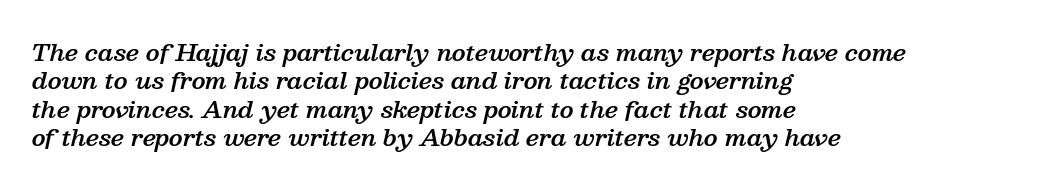
Does extra space separate the letters? No, they use regular spacing. Line beginnings align vertically; line endings do not. There's an unmistakable incline to the writing here. How heavy is the stroke? Medium-heavy — a semibold, shy of bold. The specimen omits any rule beneath the text block's lines.
